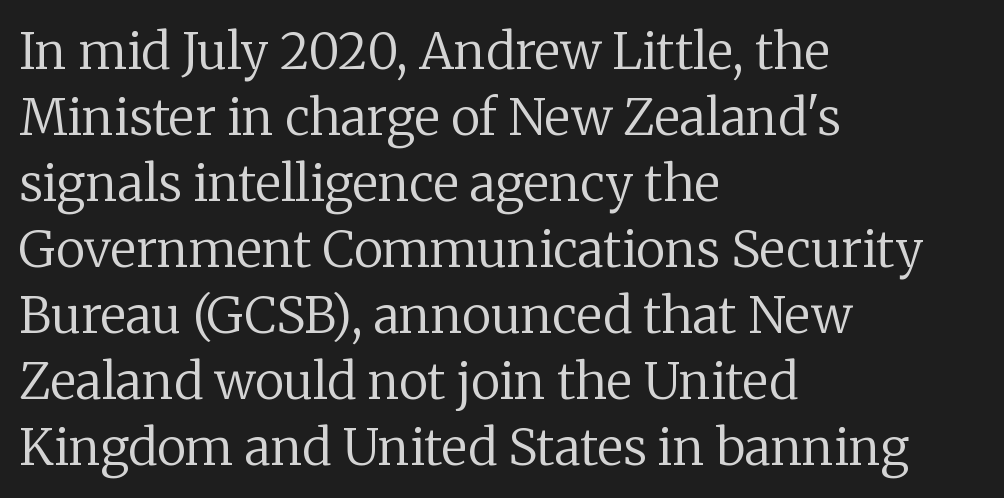
{"serif": "yes", "italic": "no", "bold": "no", "weight": "regular", "width": "normal", "stroke_contrast": "low", "x_height": "medium", "monospaced": "no", "underline": "no", "align": "left", "line_spacing": "normal", "line_spacing_ratio": 1.32, "letter_spacing": "normal", "letter_spacing_em": 0.0, "glyph_px": 50}
